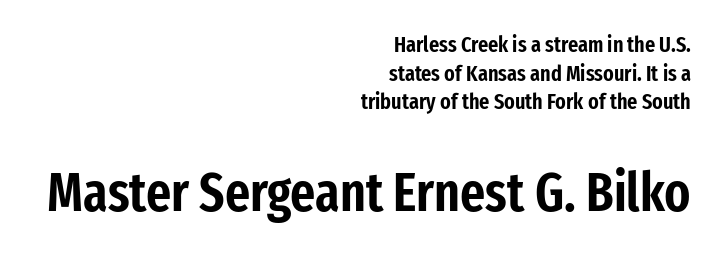
Q: Is the text italic (slanted)? A: No, it is upright.
Q: Is the typeface a serif or a sans-serif typeface? A: Sans-serif.
Q: Is the text underlined? A: No.
Q: How is the paragraph aligned? A: Right-aligned.
Q: Is the spacing between letters normal or unusually wide? A: Normal.
Q: Is the spacing between lines tight, normal or loose? A: Normal.
Q: Which block of text is set in a larger size, the first (top) or the second (bottom)? A: The second (bottom) one.
Q: Width (condensed, normal, or wide)? A: Condensed.
Q: Stroke contrast? A: Low.
Q: x-height? A: Medium.
Q: Monospaced? A: No.
